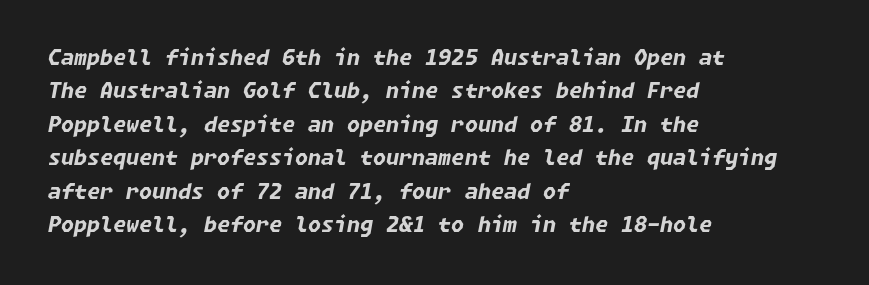
The image shows 21 px bold type, italic (leaning right); set left-aligned, normal line spacing (1.59x), normal letter spacing, not underlined.
